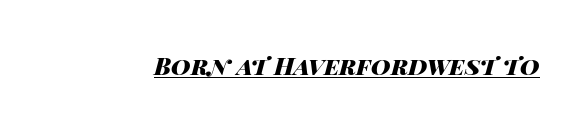
{"italic": "yes", "lean": "right", "slant_degrees": 14, "bold": "yes", "underline": "yes", "letter_spacing": "normal", "letter_spacing_em": 0.0, "glyph_px": 24}
